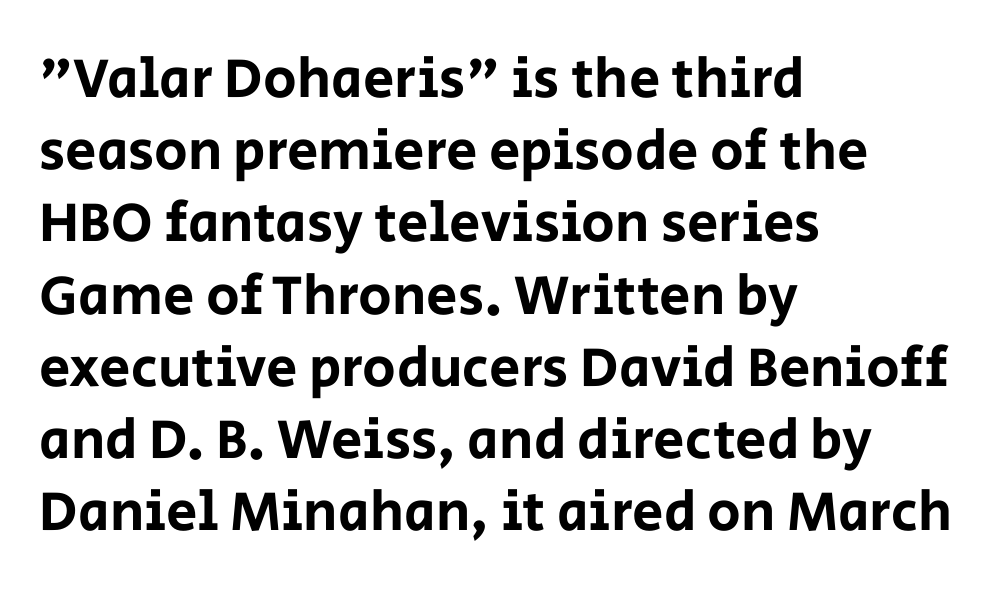
The image shows 56 px sans-serif type, upright; set left-aligned, normal line spacing (1.29x), normal letter spacing, not underlined; low stroke contrast and a large x-height.
